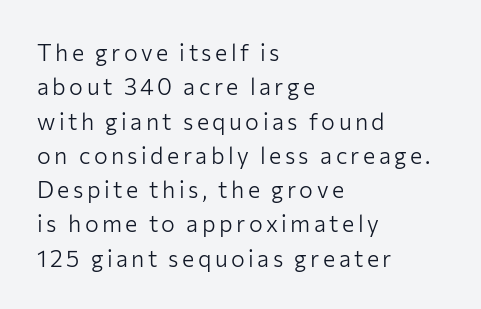
Stroke thickness stays within the range of a standard reading face or lighter. Has an underline been added? It has not. Evenly set lines give the paragraph a standard silhouette. These lines are set flush left with a ragged right edge.
